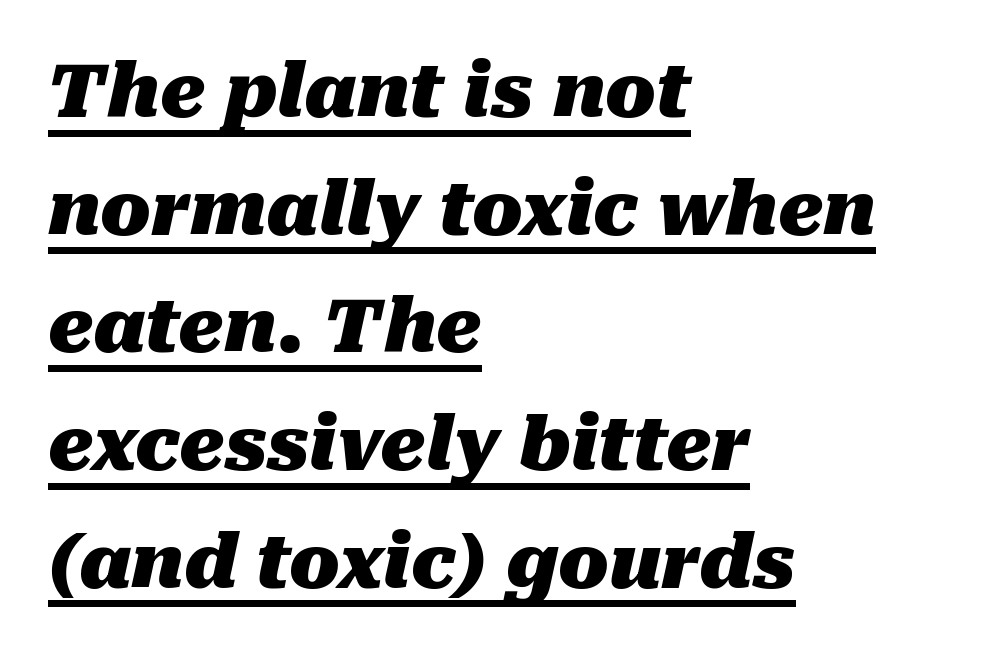
Q: Is the text bold? A: Yes.
Q: Is the text italic (slanted)? A: Yes, it leans right by about 10 degrees.
Q: Is the text underlined? A: Yes.
Q: How is the paragraph aligned? A: Left-aligned.
Q: Is the spacing between letters normal or unusually wide? A: Normal.
Q: Is the spacing between lines tight, normal or loose? A: Normal.
Q: Width (condensed, normal, or wide)? A: Normal.
Q: Stroke contrast? A: Medium.
Q: x-height? A: Medium.
Q: Monospaced? A: No.
